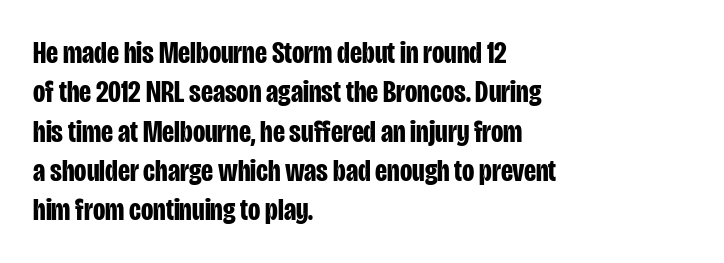
{"serif": "no", "italic": "no", "bold": "yes", "weight": "bold", "width": "condensed", "stroke_contrast": "low", "x_height": "large", "monospaced": "no", "underline": "no", "align": "left", "line_spacing_ratio": 1.23, "letter_spacing": "normal", "letter_spacing_em": 0.0, "glyph_px": 32}
